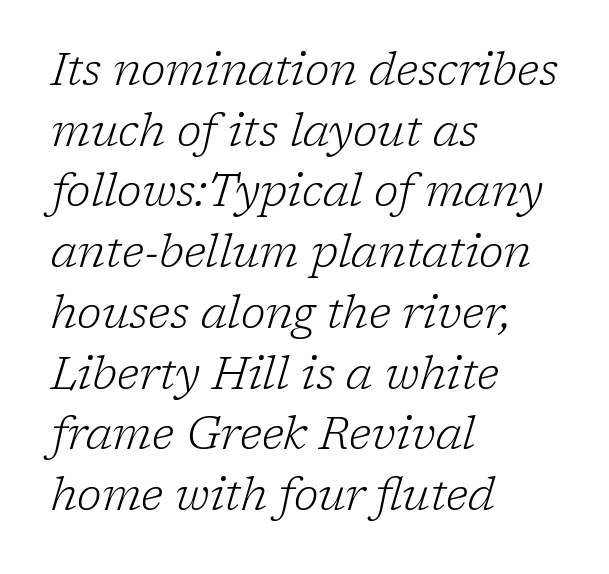
The image shows 45 px light serif type, italic (leaning right); set left-aligned, normal line spacing (1.35x), normal letter spacing, not underlined; low stroke contrast and a medium x-height.
